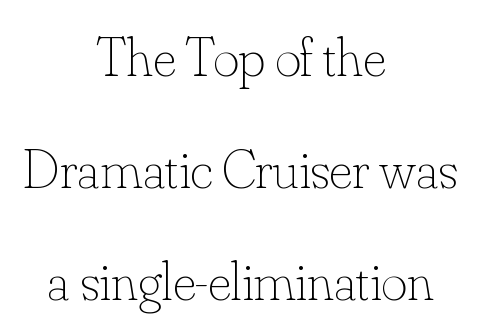
{"italic": "no", "bold": "no", "weight": "thin", "width": "normal", "stroke_contrast": "low", "x_height": "small", "monospaced": "no", "underline": "no", "align": "center", "line_spacing": "loose", "line_spacing_ratio": 2.0, "letter_spacing": "normal", "letter_spacing_em": 0.0, "glyph_px": 56}
